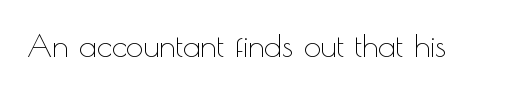
{"serif": "no", "italic": "no", "bold": "no", "weight": "thin", "width": "normal", "x_height": "small", "monospaced": "no", "underline": "no", "letter_spacing": "normal", "letter_spacing_em": 0.0, "glyph_px": 31}
